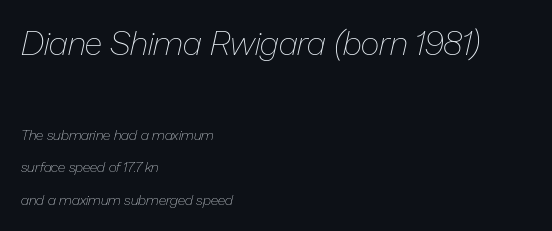
The image shows 33 px thin type, italic (leaning right); set left-aligned, loose line spacing (2.34x), normal letter spacing, not underlined; the first (top) block is 2.36x larger; low stroke contrast and a medium x-height.
